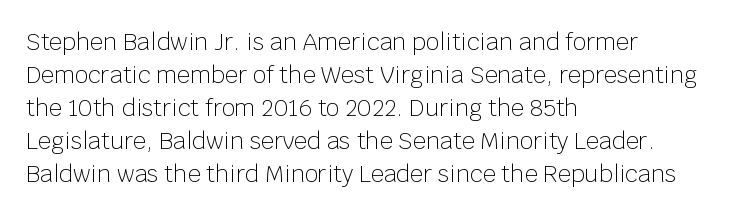
The image shows 23 px text type, upright; set left-aligned, normal line spacing (1.44x), normal letter spacing, not underlined.
